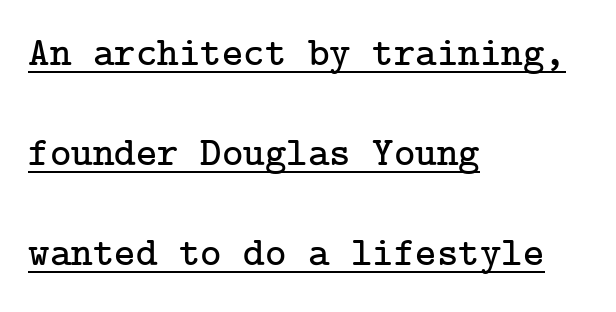
Underlined type. Tracking here is standard; glyphs follow each other at the usual distance. Every row of glyphs begins at an identical x-position on the left. This sample trades compactness for vertical openness between lines. No italicization has been applied; the sample stays upright.
